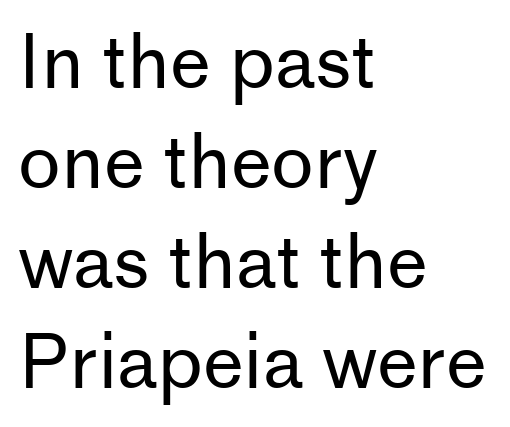
The image shows 73 px regular-weight sans-serif type, upright; set left-aligned, normal line spacing (1.37x), normal letter spacing, not underlined; low stroke contrast and a medium x-height.
